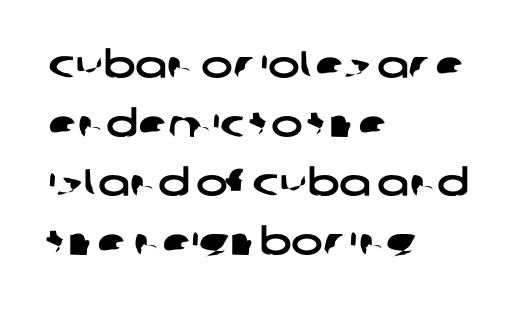
{"serif": "no", "width": "wide", "stroke_contrast": "low", "x_height": "large", "monospaced": "no", "underline": "no", "align": "left", "line_spacing": "normal", "line_spacing_ratio": 1.55, "letter_spacing": "normal", "letter_spacing_em": 0.0, "glyph_px": 38}
